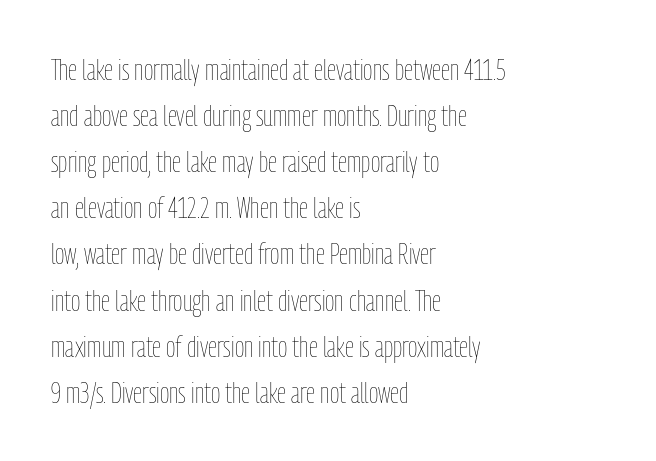
The image shows 29 px thin, condensed type, upright; set left-aligned, normal line spacing (1.59x), normal letter spacing, not underlined; low stroke contrast and a medium x-height.
